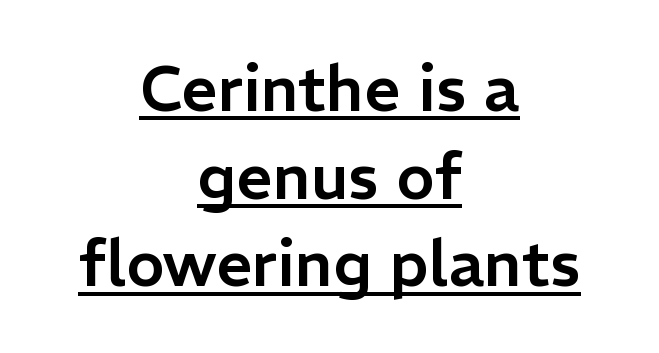
The image shows 64 px sans-serif type, upright; set centered, normal line spacing (1.37x), normal letter spacing, underlined; low stroke contrast and a medium x-height.
